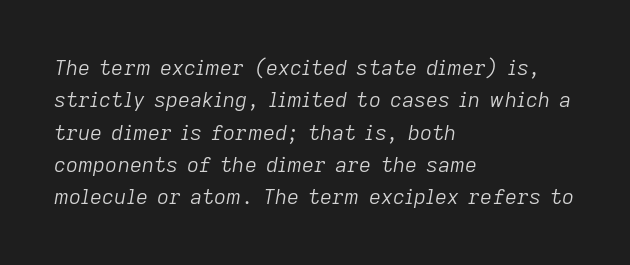
Stroke thickness stays within the range of a standard reading face or lighter. The rag falls on the right side of this text block. The leading is moderate, giving the passage an even texture. This is oblique type, the kind used for emphasis or titles. Inter-character spacing is left at the font's built-in metrics. Anything drawn beneath the words? Only blank space.
